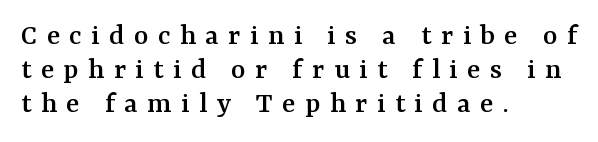
The tracking jumps out immediately: characters are airy and widely separated. Underline: absent. Ascenders rise straight up at ninety degrees. Look at the bottom of the vertical strokes: they flare into serifs here.
